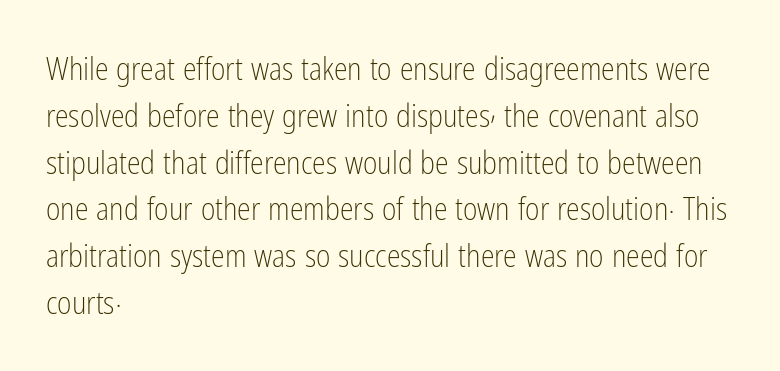
{"serif": "no", "italic": "no", "bold": "no", "weight": "light", "width": "condensed", "stroke_contrast": "low", "x_height": "medium", "monospaced": "no", "underline": "no", "align": "left", "line_spacing": "normal", "line_spacing_ratio": 1.51, "letter_spacing": "normal", "letter_spacing_em": 0.0, "glyph_px": 31}
